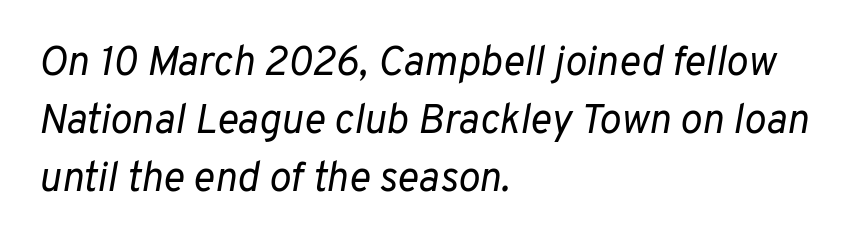
Q: Is the text bold? A: No.
Q: Is the text italic (slanted)? A: Yes, it leans right by about 10 degrees.
Q: Is the text underlined? A: No.
Q: How is the paragraph aligned? A: Left-aligned.
Q: Is the spacing between letters normal or unusually wide? A: Normal.
Q: Is the spacing between lines tight, normal or loose? A: Normal.
Q: Width (condensed, normal, or wide)? A: Normal.
Q: Stroke contrast? A: Low.
Q: x-height? A: Medium.
Q: Monospaced? A: No.
